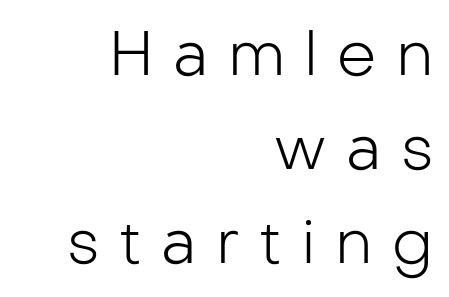
The image shows 62 px light sans-serif type, upright; set right-aligned, normal line spacing (1.52x), unusually wide letter spacing (+0.31 em), not underlined; low stroke contrast and a medium x-height.
